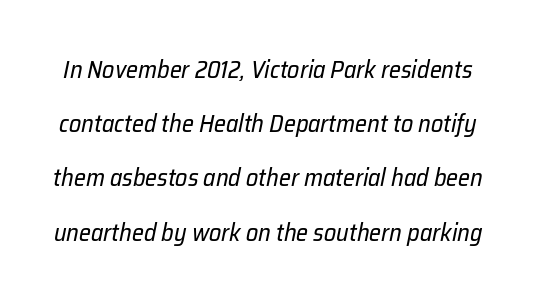
The image shows 24 px text type, italic (leaning right); set loose line spacing (2.26x), normal letter spacing, not underlined.
